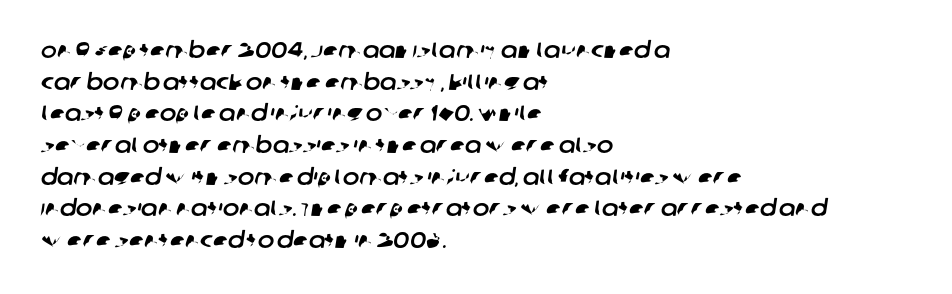
Typeset ragged right — the left edge is the straight one. In terms of letterspacing, this is plain default setting. Lines of text with bare space underneath. Horizontal bands of white between lines are of average thickness.
